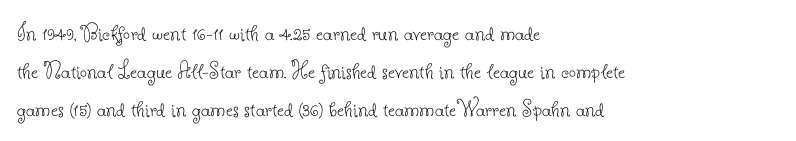
{"italic": "no", "bold": "no", "underline": "no", "align": "left", "line_spacing": "normal", "line_spacing_ratio": 1.52, "letter_spacing": "normal", "letter_spacing_em": 0.0, "glyph_px": 25}
